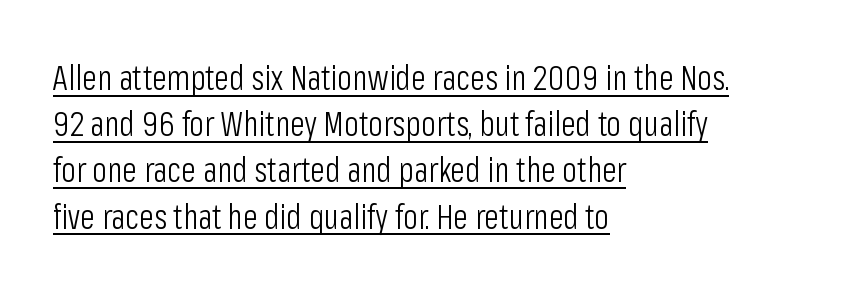
{"serif": "no", "italic": "no", "bold": "no", "weight": "light", "width": "condensed", "stroke_contrast": "low", "x_height": "medium", "monospaced": "no", "underline": "yes", "align": "left", "line_spacing": "normal", "line_spacing_ratio": 1.36, "letter_spacing": "normal", "letter_spacing_em": 0.0, "glyph_px": 34}
